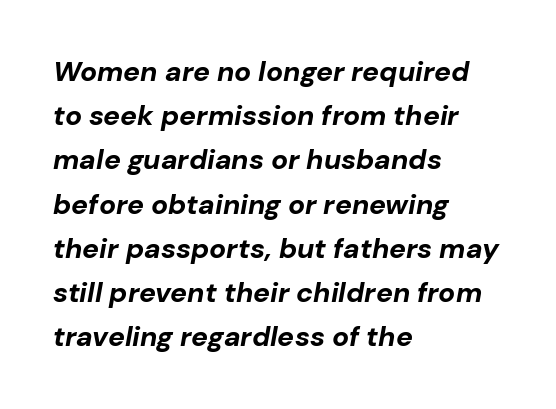
Q: Is the text bold? A: Yes.
Q: Is the text italic (slanted)? A: Yes, it leans right by about 10 degrees.
Q: Is the text underlined? A: No.
Q: How is the paragraph aligned? A: Left-aligned.
Q: Is the spacing between letters normal or unusually wide? A: Normal.
Q: Is the spacing between lines tight, normal or loose? A: Normal.
Q: Width (condensed, normal, or wide)? A: Normal.
Q: Stroke contrast? A: Low.
Q: x-height? A: Medium.
Q: Monospaced? A: No.
